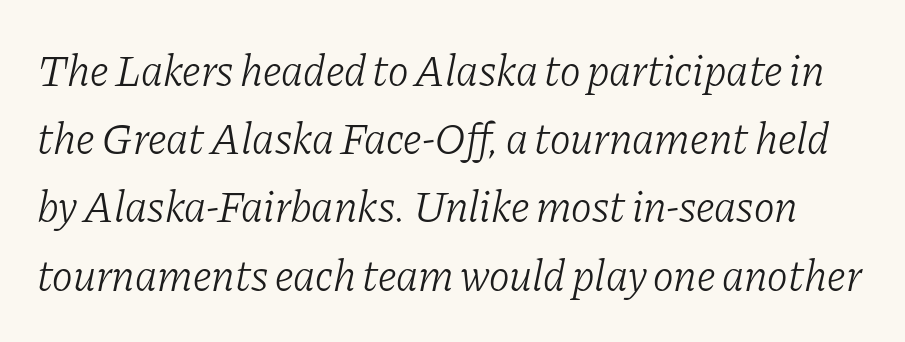
Q: Is the text bold? A: No.
Q: Is the text italic (slanted)? A: Yes, it leans right by about 11 degrees.
Q: Is the typeface a serif or a sans-serif typeface? A: Serif.
Q: Is the text underlined? A: No.
Q: Is the spacing between letters normal or unusually wide? A: Normal.
Q: Is the spacing between lines tight, normal or loose? A: Normal.
Q: Width (condensed, normal, or wide)? A: Normal.
Q: Stroke contrast? A: Low.
Q: x-height? A: Medium.
Q: Monospaced? A: No.
